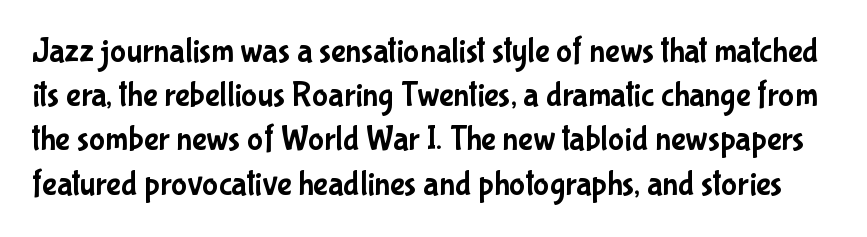
Here the glyphs are tracked normally, forming tight word shapes. No word sits above an underline. A typesetter would call this proportional, since set widths differ per character. Reading down the column, the eye jumps a familiar distance to each next line. Tall strokes in this sample are plumb rather than angled.
